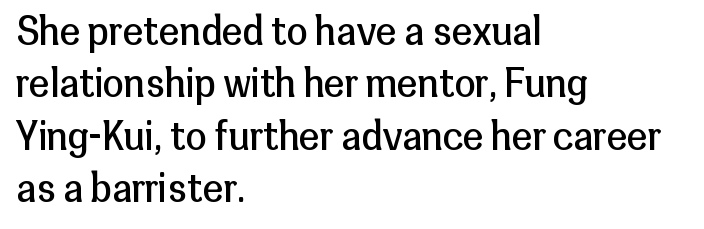
{"serif": "no", "italic": "no", "bold": "no", "weight": "regular", "width": "normal", "stroke_contrast": "low", "x_height": "medium", "monospaced": "no", "underline": "no", "align": "left", "line_spacing": "normal", "line_spacing_ratio": 1.38, "letter_spacing": "normal", "letter_spacing_em": 0.0, "glyph_px": 38}
